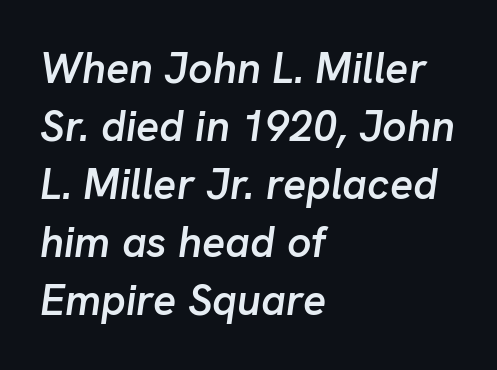
{"italic": "yes", "lean": "right", "slant_degrees": 8, "bold": "semi", "weight": "semibold", "width": "normal", "stroke_contrast": "low", "x_height": "medium", "monospaced": "no", "underline": "no", "align": "left", "line_spacing": "normal", "line_spacing_ratio": 1.35, "letter_spacing": "normal", "letter_spacing_em": 0.0, "glyph_px": 43}
